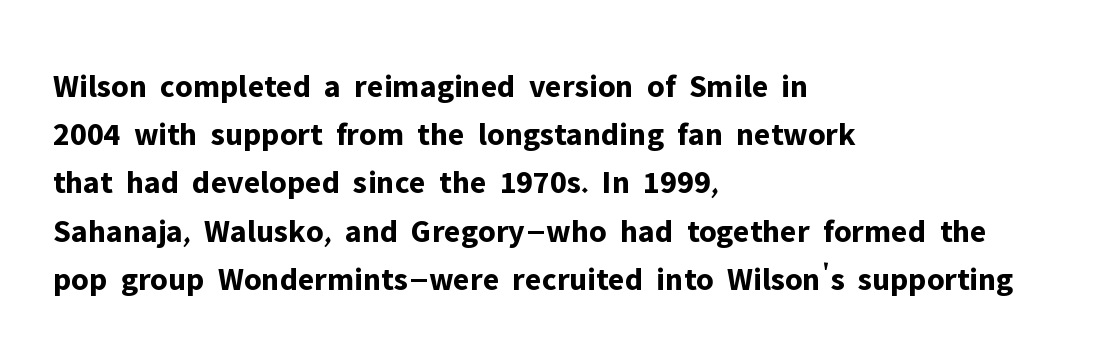
The face used here is proportionally spaced, like ordinary book or web type. Reading down the column, the eye jumps a familiar distance to each next line. The specimen reads as upright at a glance. The designer went with a sans here, leaving each stem footless. If you drew a ruler down the left edge, every line would touch it.
